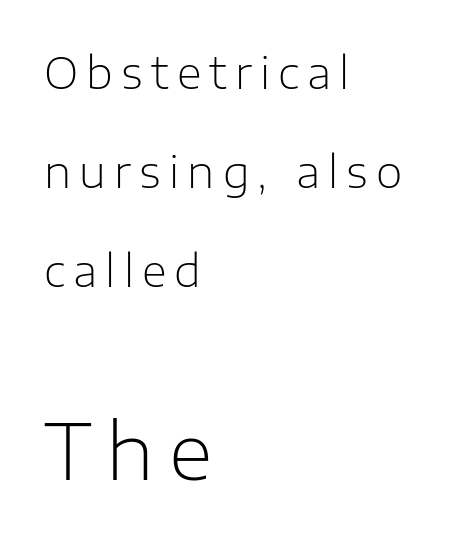
Q: Is the text bold? A: No.
Q: Is the text italic (slanted)? A: No, it is upright.
Q: Is the typeface a serif or a sans-serif typeface? A: Sans-serif.
Q: Is the text underlined? A: No.
Q: How is the paragraph aligned? A: Left-aligned.
Q: Is the spacing between lines tight, normal or loose? A: Loose.
Q: Which block of text is set in a larger size, the first (top) or the second (bottom)? A: The second (bottom) one.
Q: Width (condensed, normal, or wide)? A: Normal.
Q: Stroke contrast? A: Low.
Q: x-height? A: Medium.
Q: Monospaced? A: No.
